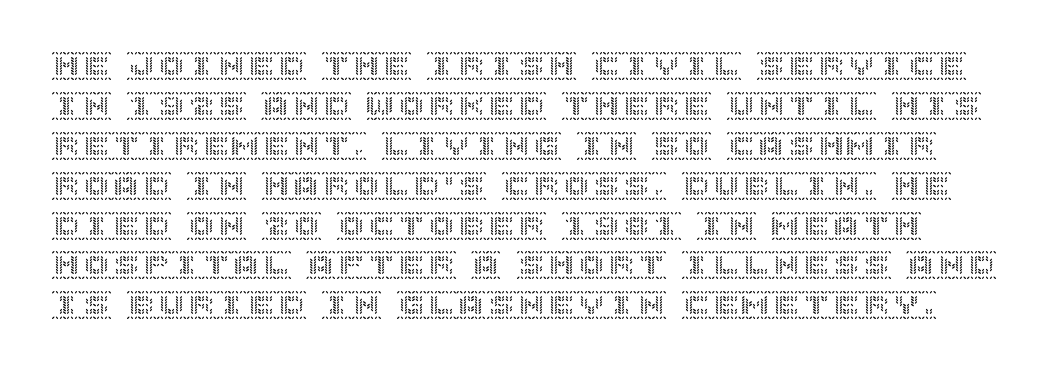
The image shows 30 px text type, upright; set normal line spacing (1.33x), normal letter spacing, not underlined; a large x-height.
